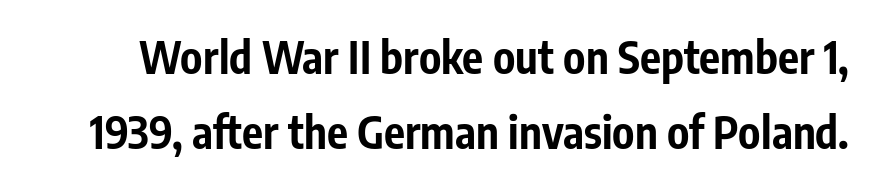
The passage shown is typed in a proportional face where columns would drift. Thick stems and heavy bowls — unmistakably bold. The glyphs are unaccompanied by any horizontal stroke below them. A typesetter would mark this as roman, not italic. The letters carry no serifs — their stems end cleanly without finishing strokes. The type is set solid horizontally, with unmodified tracking.
